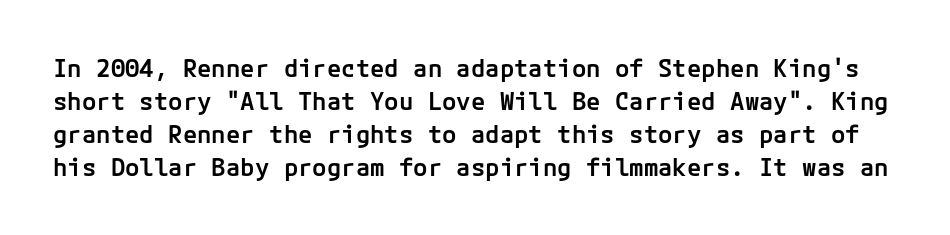
Q: Is the text bold? A: Semi-bold.
Q: Is the text italic (slanted)? A: No, it is upright.
Q: Is the text underlined? A: No.
Q: Is the spacing between letters normal or unusually wide? A: Normal.
Q: Is the spacing between lines tight, normal or loose? A: Normal.
